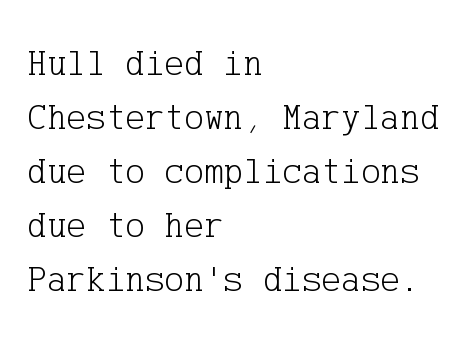
Interline gaps are of average width in this sample. The foot of each line stays bare and open. Are there feet on the stems? There are — it's a serif. The typesetter chose a ragged-right arrangement here. Honestly, the letter spacing is just normal — you wouldn't notice it.
